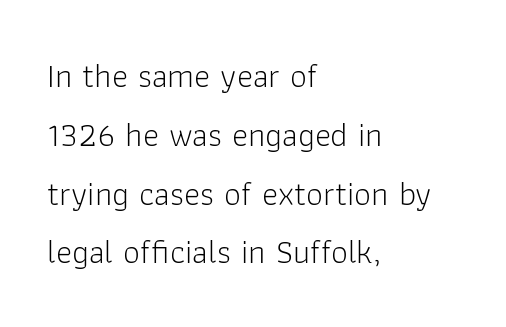
Q: Is the text bold? A: No.
Q: Is the text italic (slanted)? A: No, it is upright.
Q: Is the typeface a serif or a sans-serif typeface? A: Sans-serif.
Q: Is the text underlined? A: No.
Q: How is the paragraph aligned? A: Left-aligned.
Q: Is the spacing between letters normal or unusually wide? A: Normal.
Q: Width (condensed, normal, or wide)? A: Normal.
Q: Stroke contrast? A: Low.
Q: x-height? A: Medium.
Q: Monospaced? A: No.
